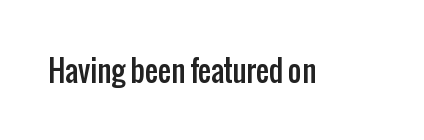
The image shows 29 px condensed sans-serif type, upright; set normal letter spacing, not underlined; low stroke contrast and a medium x-height.
